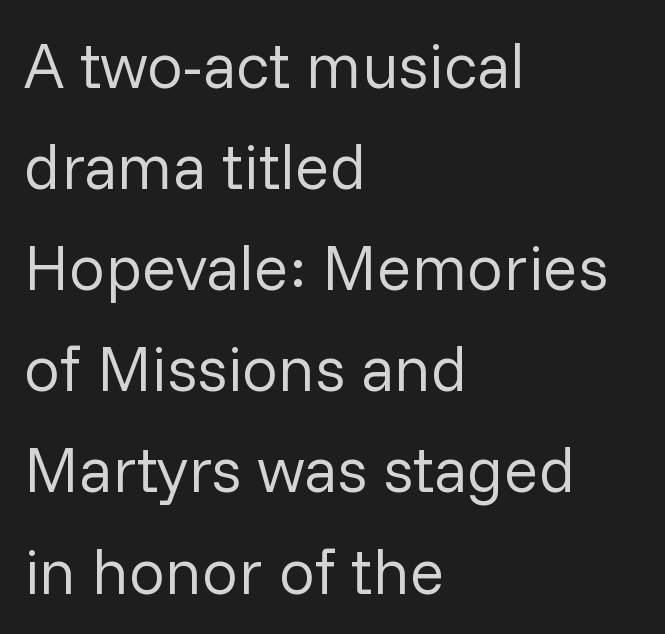
Q: Is the text bold? A: No.
Q: Is the text italic (slanted)? A: No, it is upright.
Q: Is the typeface a serif or a sans-serif typeface? A: Sans-serif.
Q: Is the text underlined? A: No.
Q: How is the paragraph aligned? A: Left-aligned.
Q: Is the spacing between letters normal or unusually wide? A: Normal.
Q: Is the spacing between lines tight, normal or loose? A: Normal.
Q: Width (condensed, normal, or wide)? A: Normal.
Q: Stroke contrast? A: Low.
Q: x-height? A: Medium.
Q: Monospaced? A: No.
